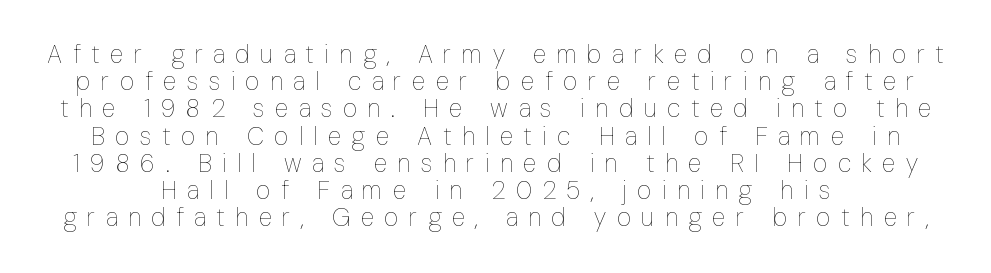
{"italic": "no", "bold": "no", "underline": "no", "line_spacing": "tight", "line_spacing_ratio": 1.09, "letter_spacing": "wide", "letter_spacing_em": 0.42, "glyph_px": 25}
